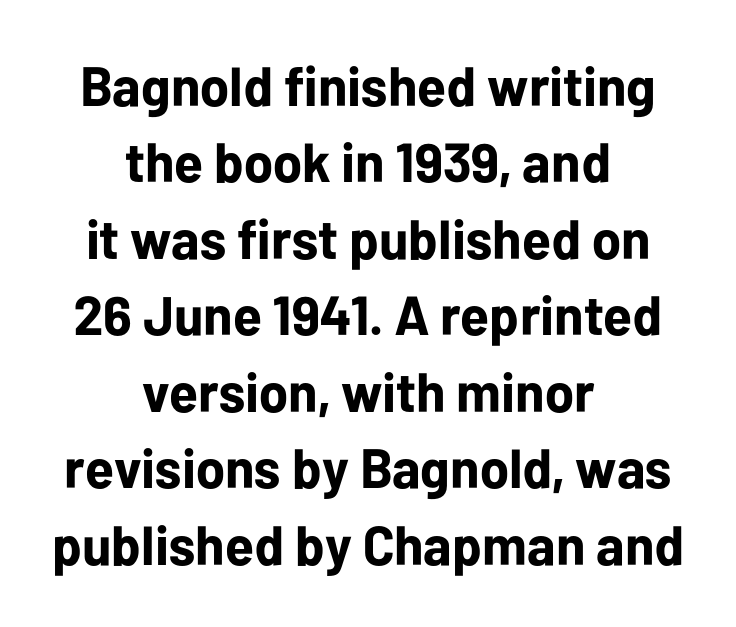
The image shows 55 px bold sans-serif type, upright; set centered, normal line spacing (1.39x), normal letter spacing, not underlined; low stroke contrast and a medium x-height.
